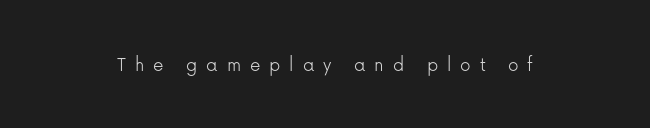
The image shows 21 px text type, upright; set unusually wide letter spacing (+0.42 em), not underlined.
